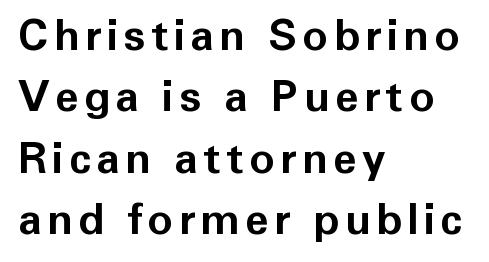
{"serif": "no", "italic": "no", "bold": "yes", "weight": "bold", "width": "normal", "stroke_contrast": "low", "x_height": "medium", "monospaced": "no", "underline": "no", "align": "left", "line_spacing": "normal", "line_spacing_ratio": 1.43, "glyph_px": 43}
